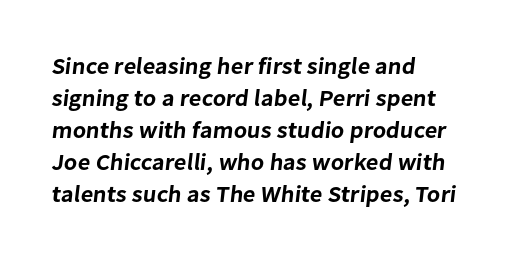
{"underline": "no", "align": "left", "line_spacing": "normal", "line_spacing_ratio": 1.39, "letter_spacing": "normal", "letter_spacing_em": 0.0, "glyph_px": 23}
